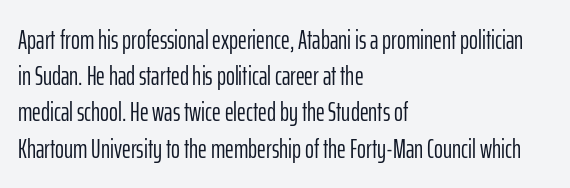
The image shows 27 px text type, upright; set left-aligned, normal line spacing (1.34x), normal letter spacing, not underlined.
